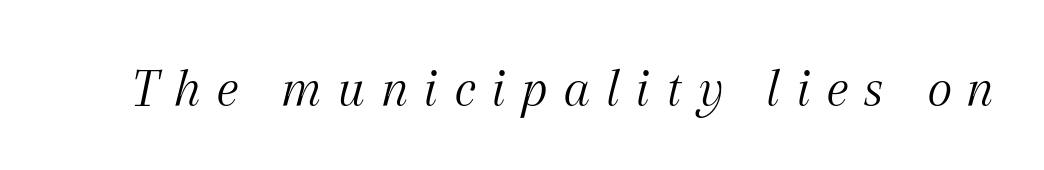
Q: Is the text bold? A: No.
Q: Is the text italic (slanted)? A: Yes, it leans right by about 12 degrees.
Q: Is the typeface a serif or a sans-serif typeface? A: Serif.
Q: Is the text underlined? A: No.
Q: Is the spacing between letters normal or unusually wide? A: Unusually wide.
Q: Width (condensed, normal, or wide)? A: Normal.
Q: Stroke contrast? A: Medium.
Q: x-height? A: Medium.
Q: Monospaced? A: No.
